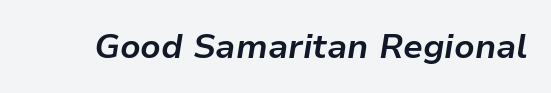
Q: Is the text bold? A: Yes.
Q: Is the text italic (slanted)? A: Yes, it leans right by about 9 degrees.
Q: Is the text underlined? A: No.
Q: Is the spacing between letters normal or unusually wide? A: Normal.
Q: Width (condensed, normal, or wide)? A: Normal.
Q: Stroke contrast? A: Low.
Q: x-height? A: Medium.
Q: Monospaced? A: No.
